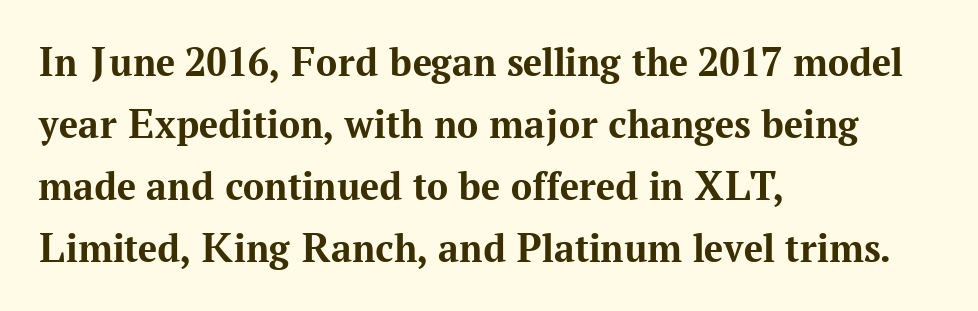
The image shows 42 px bold serif type, upright; set left-aligned, normal line spacing (1.48x), normal letter spacing, not underlined; medium stroke contrast and a medium x-height.
